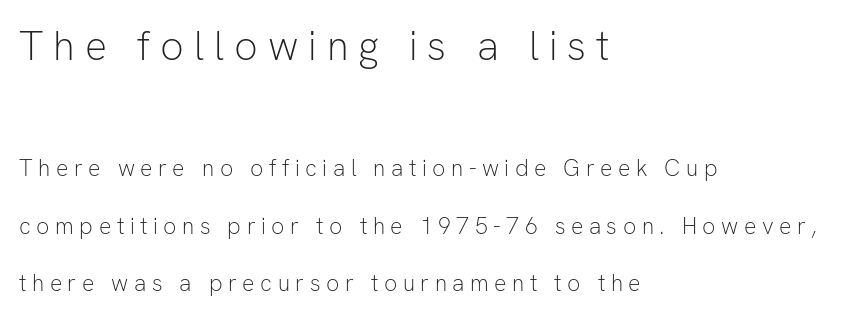
Q: Is the text bold? A: No.
Q: Is the text italic (slanted)? A: No, it is upright.
Q: Is the typeface a serif or a sans-serif typeface? A: Sans-serif.
Q: Is the text underlined? A: No.
Q: How is the paragraph aligned? A: Left-aligned.
Q: Is the spacing between letters normal or unusually wide? A: Unusually wide.
Q: Is the spacing between lines tight, normal or loose? A: Loose.
Q: Which block of text is set in a larger size, the first (top) or the second (bottom)? A: The first (top) one.
Q: Width (condensed, normal, or wide)? A: Normal.
Q: Stroke contrast? A: Low.
Q: x-height? A: Medium.
Q: Monospaced? A: No.
